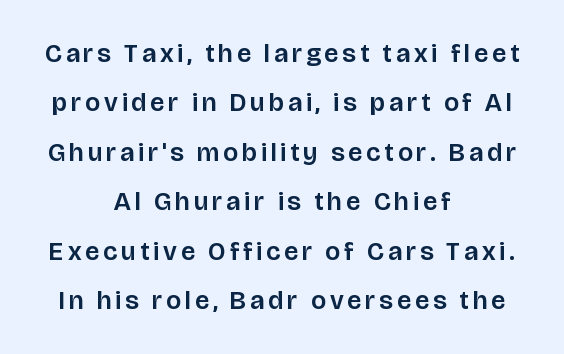
Q: Is the text italic (slanted)? A: No, it is upright.
Q: Is the text underlined? A: No.
Q: How is the paragraph aligned? A: Centered.
Q: Is the spacing between lines tight, normal or loose? A: Loose.
